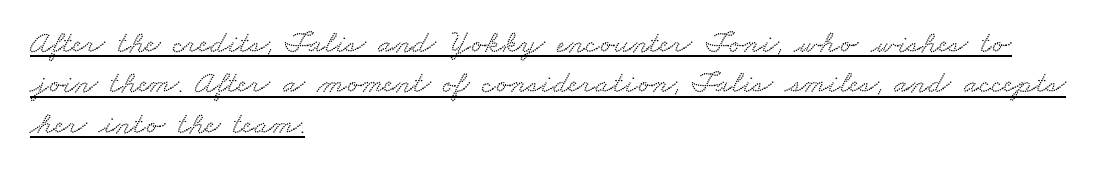
The image shows 32 px wide serif type; set left-aligned, normal line spacing (1.26x), normal letter spacing, underlined; low stroke contrast and a small x-height.
